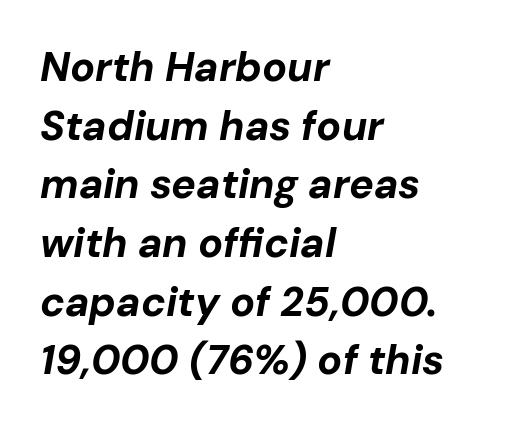
The image shows 41 px bold type, italic (leaning right); set left-aligned, normal line spacing (1.43x), normal letter spacing, not underlined; low stroke contrast and a medium x-height.
